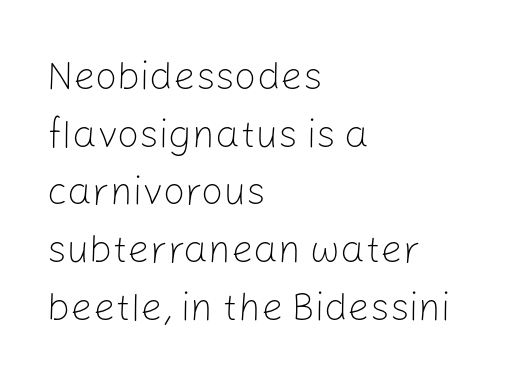
The strokes carry an ordinary text weight at most. Compared with a centered layout, this one pins lines to the left instead. Posture: upright roman. The type family on display is of the sans-serif kind.
